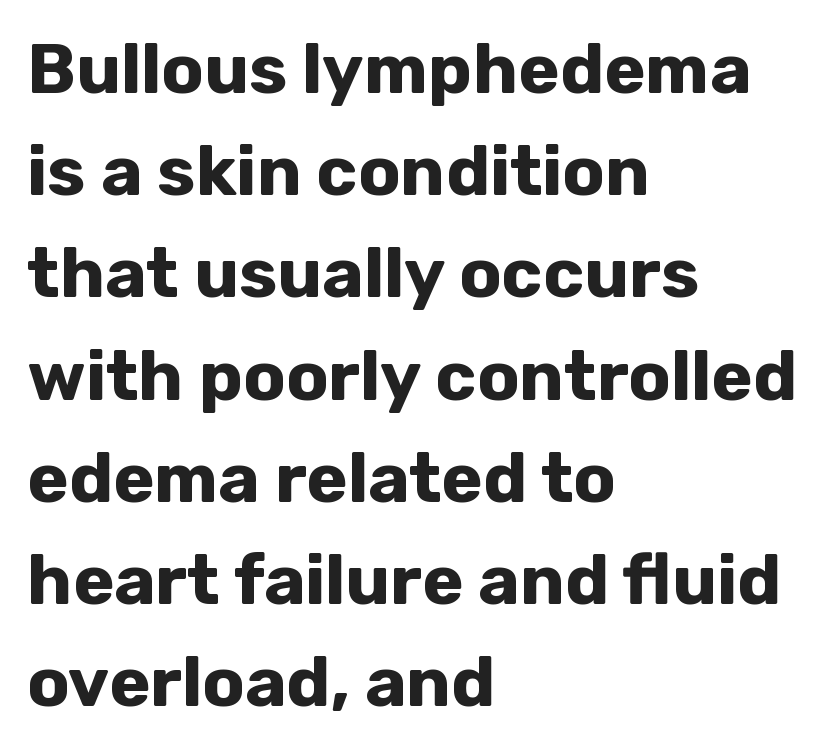
A typesetter would mark this as roman, not italic. Layout note: lines flush left. The string is rendered with underlining switched off. Examine the stroke ends and you'll find no serifs.
